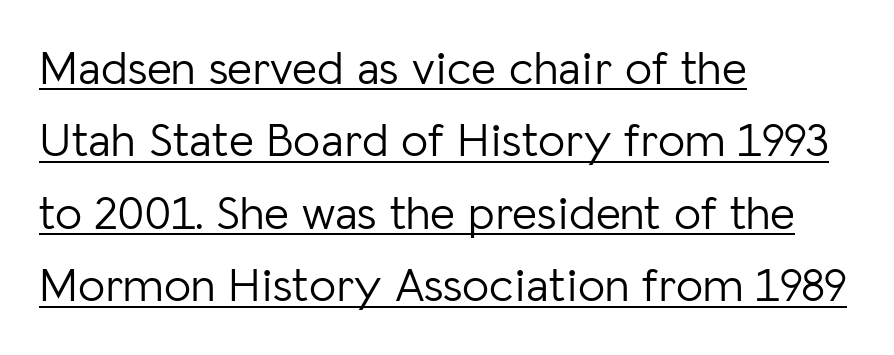
The image shows 48 px light sans-serif type, upright; set left-aligned, normal line spacing (1.51x), normal letter spacing, underlined; low stroke contrast and a medium x-height.
